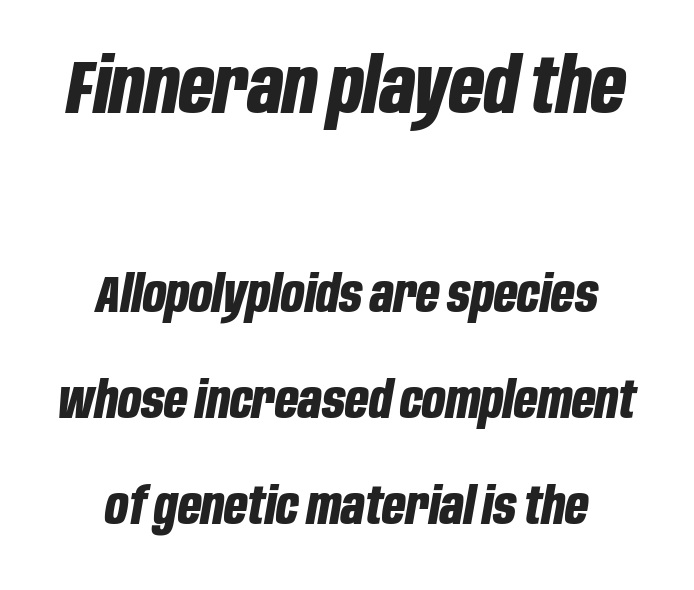
{"italic": "yes", "lean": "right", "slant_degrees": 10, "bold": "yes", "weight": "bold", "width": "condensed", "stroke_contrast": "low", "x_height": "large", "monospaced": "no", "underline": "no", "line_spacing": "loose", "line_spacing_ratio": 2.08, "letter_spacing": "normal", "letter_spacing_em": 0.0, "larger_block": "first", "size_ratio": 1.49, "glyph_px": 76}
